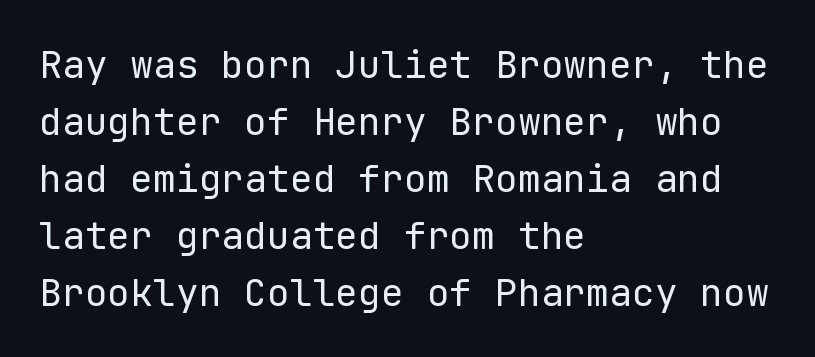
The image shows 38 px regular-weight sans-serif type, upright, monospaced; set left-aligned, normal line spacing (1.5x), normal letter spacing, not underlined; low stroke contrast and a medium x-height.
